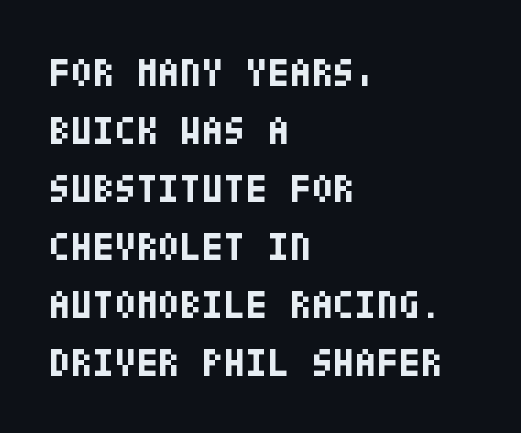
{"serif": "no", "italic": "no", "bold": "yes", "weight": "bold", "width": "condensed", "stroke_contrast": "low", "x_height": "large", "underline": "no", "align": "left", "line_spacing": "normal", "line_spacing_ratio": 1.45, "letter_spacing": "normal", "letter_spacing_em": 0.0, "glyph_px": 40}
